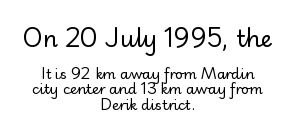
Does the lettering tilt? It doesn't — this is upright. The letters look calm and open, with moderate or lighter stems. You could call the tracking neutral — neither tight nor loose. One glance says dense: line gaps are narrower than usual. Larger block? The one above; the one below is distinctly smaller. Reading down the block, each line starts at a different indent, mirrored at its end.
